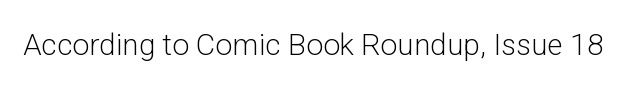
{"serif": "no", "italic": "no", "bold": "no", "weight": "light", "width": "normal", "stroke_contrast": "low", "x_height": "medium", "monospaced": "no", "underline": "no", "letter_spacing": "normal", "letter_spacing_em": 0.0, "glyph_px": 30}
